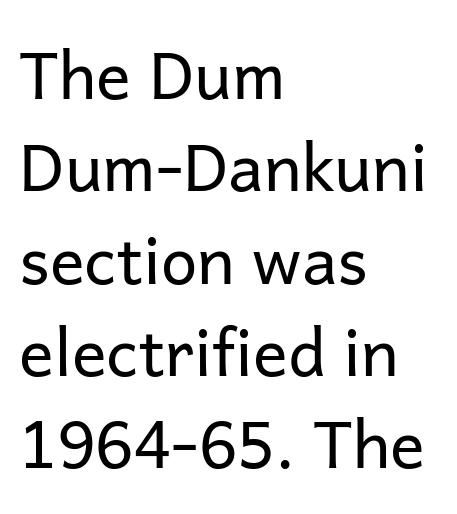
{"serif": "no", "italic": "no", "bold": "no", "weight": "regular", "width": "normal", "stroke_contrast": "low", "x_height": "medium", "monospaced": "no", "underline": "no", "align": "left", "line_spacing": "normal", "line_spacing_ratio": 1.42, "letter_spacing": "normal", "letter_spacing_em": 0.0, "glyph_px": 65}
